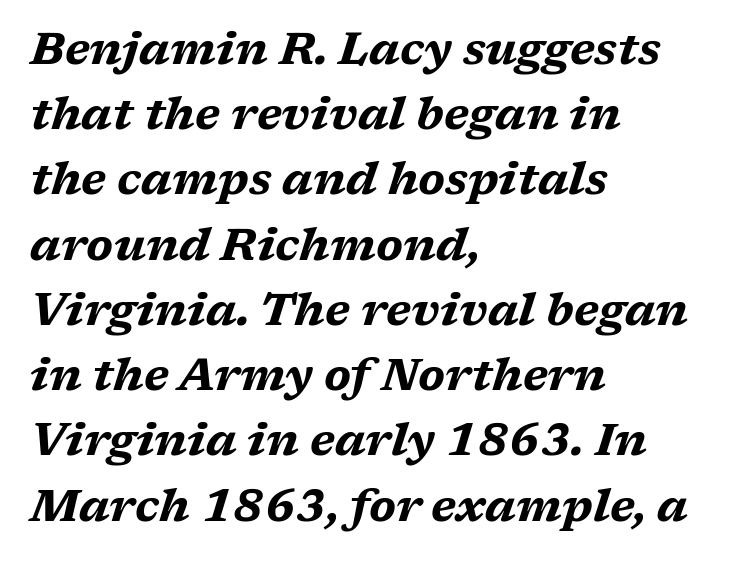
{"italic": "yes", "lean": "right", "slant_degrees": 17, "bold": "yes", "weight": "bold", "width": "wide", "stroke_contrast": "medium", "x_height": "medium", "monospaced": "no", "underline": "no", "align": "left", "line_spacing": "normal", "line_spacing_ratio": 1.45, "letter_spacing": "normal", "letter_spacing_em": 0.0, "glyph_px": 45}
